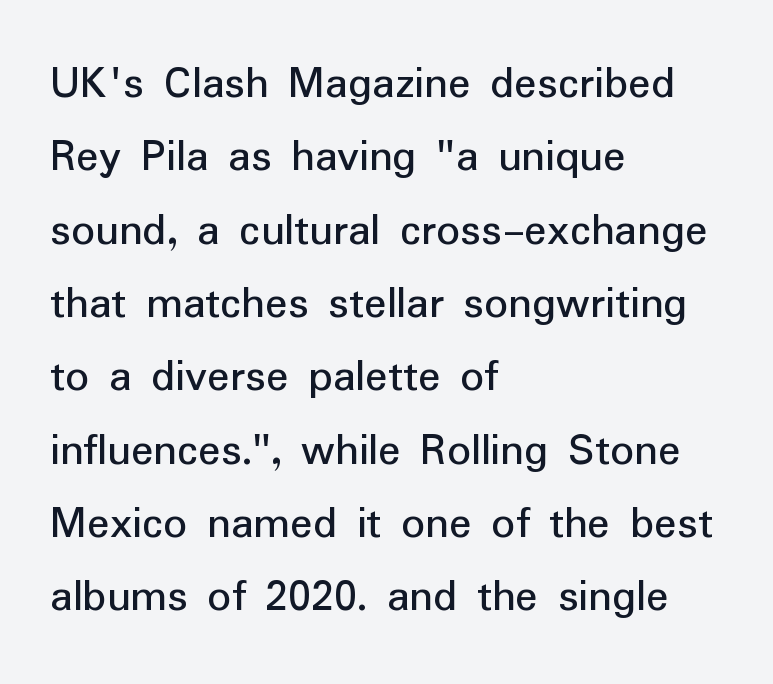
Q: Is the text italic (slanted)? A: No, it is upright.
Q: Is the typeface a serif or a sans-serif typeface? A: Sans-serif.
Q: Is the text underlined? A: No.
Q: How is the paragraph aligned? A: Left-aligned.
Q: Is the spacing between letters normal or unusually wide? A: Normal.
Q: Is the spacing between lines tight, normal or loose? A: Normal.
Q: Width (condensed, normal, or wide)? A: Normal.
Q: Stroke contrast? A: Low.
Q: x-height? A: Medium.
Q: Monospaced? A: No.
